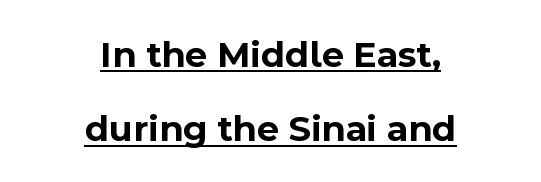
Is this a fixed-width face? No — the glyphs have proportional, varying widths. When letters stand straight like this, we call the style roman or upright. Classification — sans serif. This rendering leaves character spacing at its baseline value. Notice how a bar underscores the lettering throughout.
